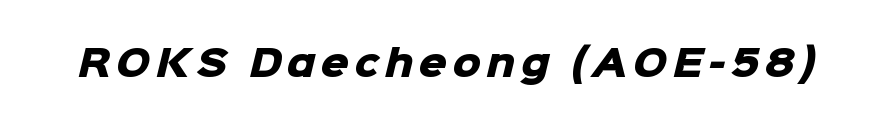
Q: Is the text bold? A: Yes.
Q: Is the typeface a serif or a sans-serif typeface? A: Sans-serif.
Q: Is the text underlined? A: No.
Q: Width (condensed, normal, or wide)? A: Normal.
Q: Stroke contrast? A: Low.
Q: x-height? A: Medium.
Q: Monospaced? A: No.
